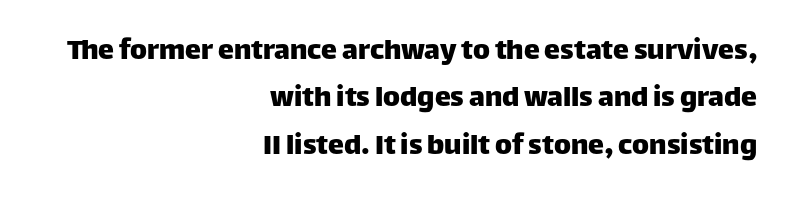
The image shows 32 px sans-serif type, upright; set right-aligned, normal line spacing (1.48x), normal letter spacing, not underlined; low stroke contrast and a large x-height.
